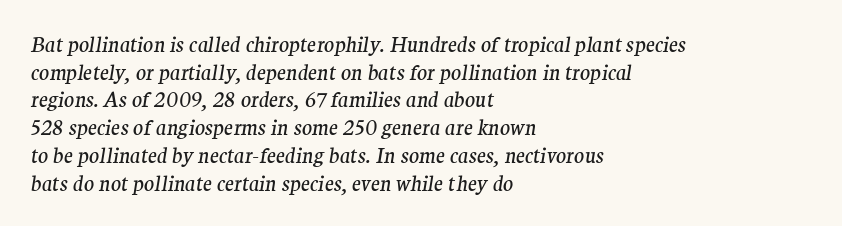
Compared with a centered layout, this one pins lines to the left instead. The weight would be labelled regular, book, light, or lighter still. Descenders hang freely into open space. Yep, that's italic — everything's leaning. Line spacing here is normal.
